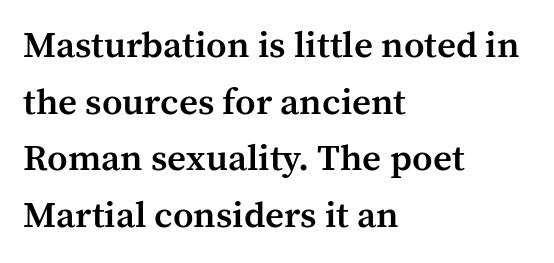
The image shows 37 px semibold serif type, upright; set left-aligned, normal line spacing (1.53x), normal letter spacing, not underlined; medium stroke contrast and a medium x-height.
